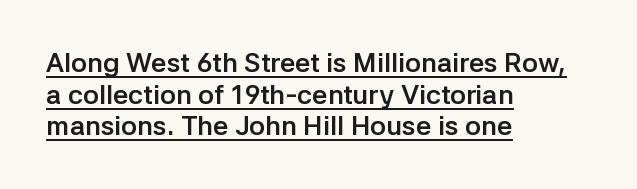
{"italic": "no", "bold": "yes", "underline": "yes", "align": "left", "line_spacing_ratio": 1.17, "letter_spacing": "normal", "letter_spacing_em": 0.0, "glyph_px": 27}
